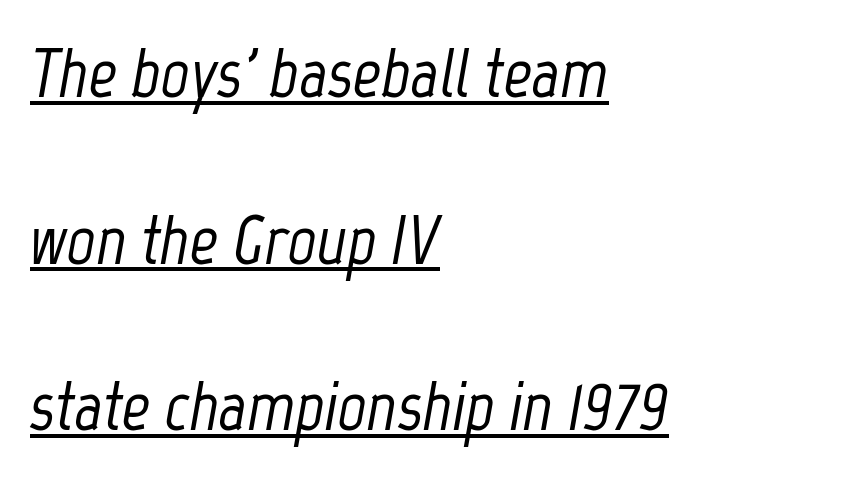
Q: Is the text italic (slanted)? A: Yes, it leans right by about 12 degrees.
Q: Is the text underlined? A: Yes.
Q: How is the paragraph aligned? A: Left-aligned.
Q: Is the spacing between letters normal or unusually wide? A: Normal.
Q: Is the spacing between lines tight, normal or loose? A: Loose.
Q: Width (condensed, normal, or wide)? A: Condensed.
Q: Stroke contrast? A: Low.
Q: x-height? A: Medium.
Q: Monospaced? A: No.
